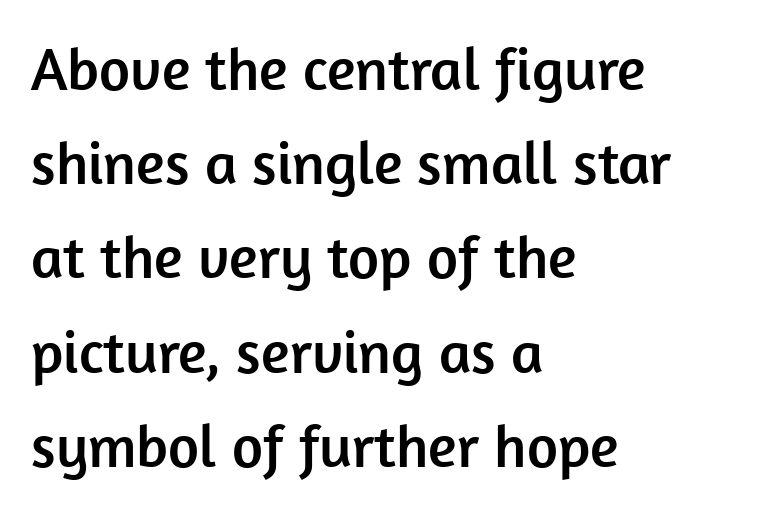
Q: Is the text italic (slanted)? A: No, it is upright.
Q: Is the typeface a serif or a sans-serif typeface? A: Sans-serif.
Q: Is the text underlined? A: No.
Q: How is the paragraph aligned? A: Left-aligned.
Q: Is the spacing between letters normal or unusually wide? A: Normal.
Q: Is the spacing between lines tight, normal or loose? A: Normal.
Q: Width (condensed, normal, or wide)? A: Normal.
Q: Stroke contrast? A: Low.
Q: x-height? A: Medium.
Q: Monospaced? A: No.
